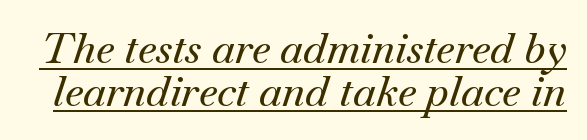
Q: Is the text italic (slanted)? A: Yes, it leans right by about 18 degrees.
Q: Is the typeface a serif or a sans-serif typeface? A: Serif.
Q: Is the text underlined? A: Yes.
Q: Is the spacing between letters normal or unusually wide? A: Normal.
Q: Is the spacing between lines tight, normal or loose? A: Tight.
Q: Width (condensed, normal, or wide)? A: Normal.
Q: Stroke contrast? A: Medium.
Q: x-height? A: Small.
Q: Monospaced? A: No.
